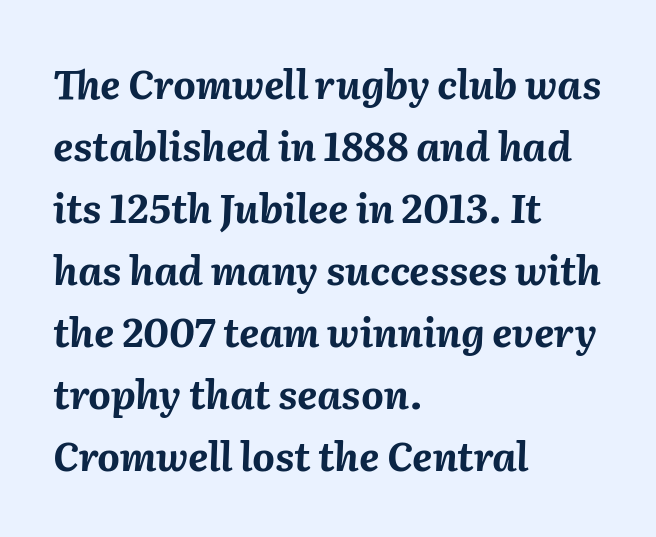
Q: Is the text bold? A: Yes.
Q: Is the text italic (slanted)? A: Yes, it leans right by about 2 degrees.
Q: Is the text underlined? A: No.
Q: How is the paragraph aligned? A: Left-aligned.
Q: Is the spacing between letters normal or unusually wide? A: Normal.
Q: Is the spacing between lines tight, normal or loose? A: Normal.
Q: Width (condensed, normal, or wide)? A: Normal.
Q: Stroke contrast? A: Medium.
Q: x-height? A: Medium.
Q: Monospaced? A: No.
